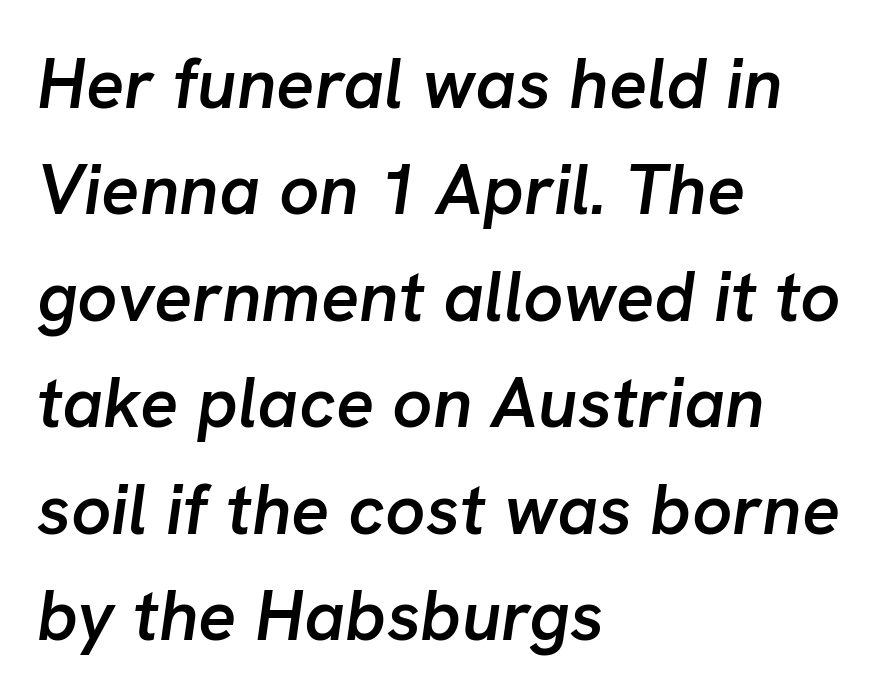
Line beginnings align vertically; line endings do not. Check under the words: just untouched page. A bit beefed up — I'd call it semibold rather than bold. Note the varied advance widths — an 'i' is clearly narrower than an 'm'. The face used here has a pronounced slope to its letters. The block of text has a typical density, with ordinary space between rows.
